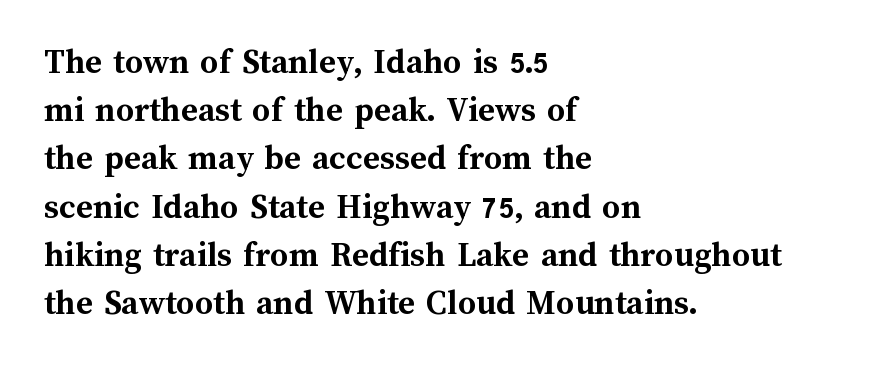
{"italic": "no", "bold": "yes", "weight": "semibold", "width": "normal", "stroke_contrast": "medium", "x_height": "medium", "monospaced": "no", "underline": "no", "align": "left", "line_spacing": "normal", "line_spacing_ratio": 1.34, "letter_spacing": "normal", "letter_spacing_em": 0.0, "glyph_px": 36}
